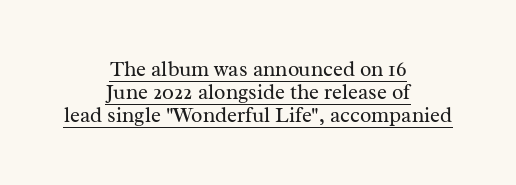
{"italic": "no", "bold": "no", "underline": "yes", "align": "center", "line_spacing": "tight", "line_spacing_ratio": 1.1, "letter_spacing": "normal", "letter_spacing_em": 0.0, "glyph_px": 21}
